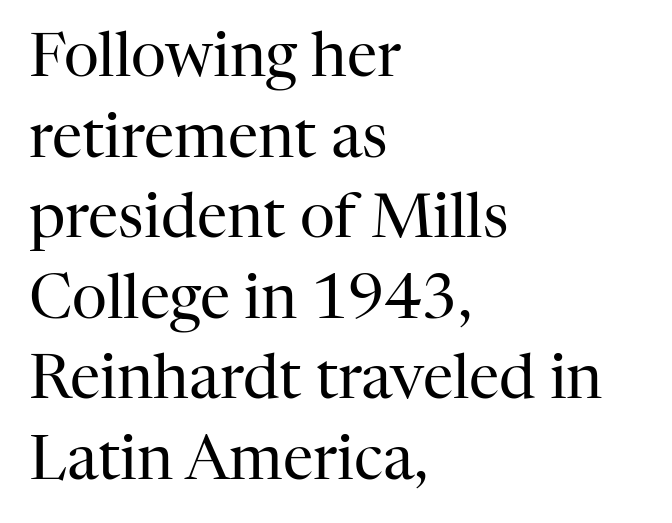
The image shows 61 px regular-weight serif type, upright; set left-aligned, normal line spacing (1.32x), normal letter spacing, not underlined; high stroke contrast and a medium x-height.
